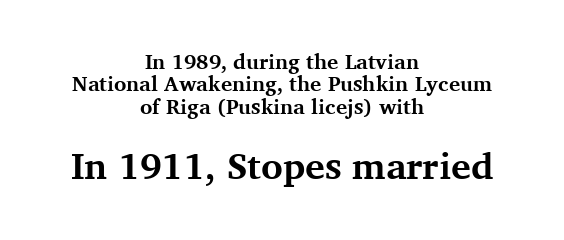
{"serif": "yes", "italic": "no", "bold": "yes", "weight": "bold", "width": "normal", "stroke_contrast": "medium", "x_height": "medium", "monospaced": "no", "underline": "no", "align": "center", "line_spacing": "tight", "line_spacing_ratio": 1.07, "letter_spacing": "normal", "letter_spacing_em": 0.0, "larger_block": "second", "size_ratio": 1.76, "glyph_px": 37}
